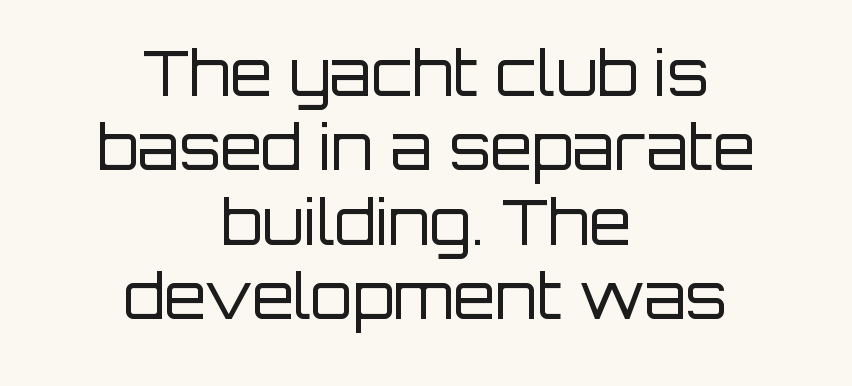
The image shows 61 px regular-weight sans-serif type, upright; set centered, line spacing 1.22x, normal letter spacing, not underlined; low stroke contrast and a large x-height.
